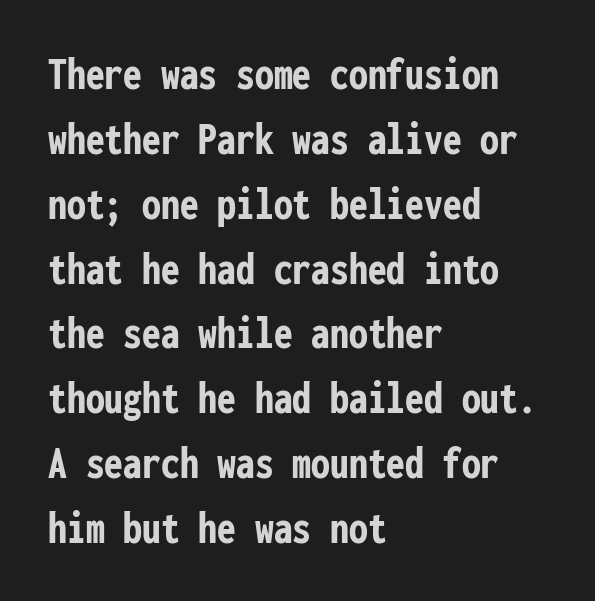
Q: Is the text bold? A: Yes.
Q: Is the text italic (slanted)? A: No, it is upright.
Q: Is the typeface a serif or a sans-serif typeface? A: Sans-serif.
Q: Is the text underlined? A: No.
Q: How is the paragraph aligned? A: Left-aligned.
Q: Is the spacing between letters normal or unusually wide? A: Normal.
Q: Is the spacing between lines tight, normal or loose? A: Normal.
Q: Width (condensed, normal, or wide)? A: Condensed.
Q: Stroke contrast? A: Low.
Q: x-height? A: Medium.
Q: Monospaced? A: Yes.
